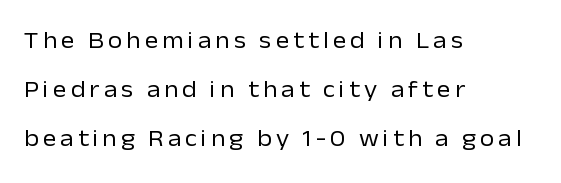
The image shows 23 px text type, upright; set left-aligned, loose line spacing (2.12x), not underlined.
